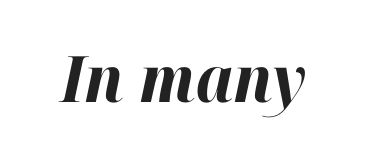
The specimen reads as italic at a glance. The font is running at its bold setting. The gaps between neighbouring characters are ordinary and unremarkable. The strip under each line holds only bare page. Each letter keeps its own natural width here, so spacing adapts to shape.
